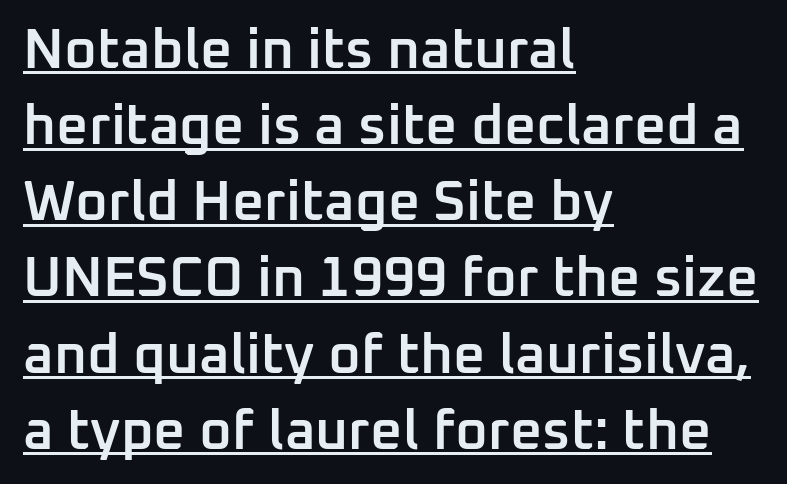
What weight is shown? A semibold, between regular and bold. Posture: straight, roman, zero tilt. The face used here is proportionally spaced, like ordinary book or web type. The sample's only ornament is a line tracing under the words. Students, observe: this is what conventionally led text looks like. The type family on display is of the sans-serif kind.
